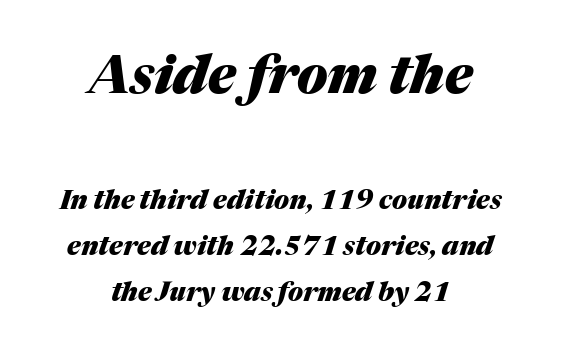
The image shows 53 px heavy type, italic (leaning right); set centered, line spacing 1.78x, normal letter spacing, not underlined; the first (top) block is 2.04x larger; medium stroke contrast and a medium x-height.
